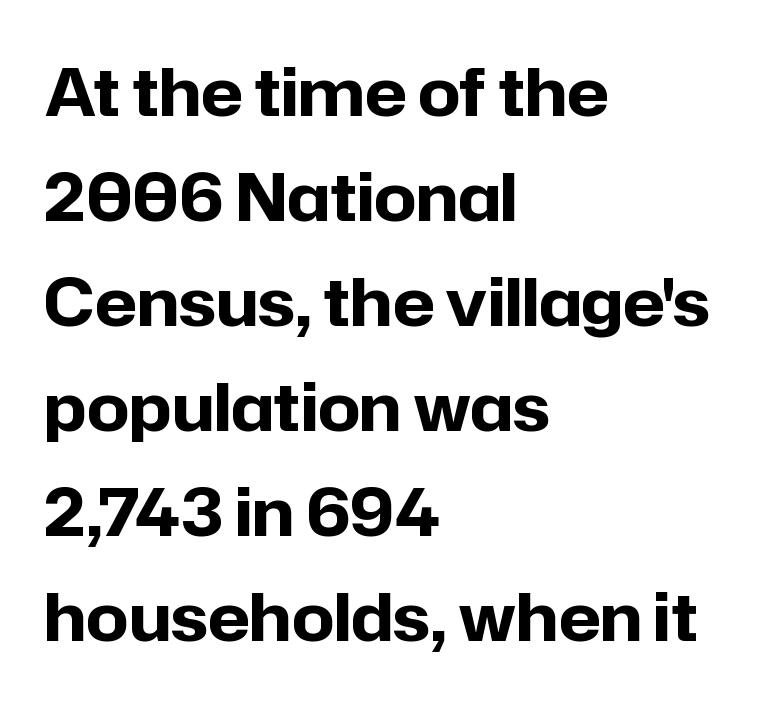
The image shows 66 px bold sans-serif type, upright; set left-aligned, normal line spacing (1.59x), normal letter spacing, not underlined; low stroke contrast and a medium x-height.
